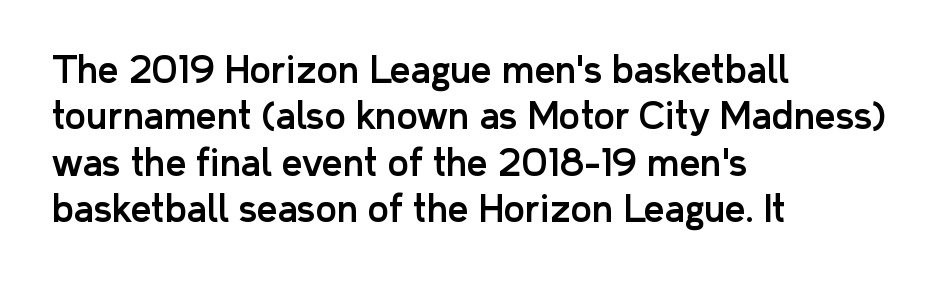
{"serif": "no", "italic": "no", "width": "normal", "stroke_contrast": "low", "x_height": "medium", "monospaced": "no", "underline": "no", "align": "left", "line_spacing": "normal", "line_spacing_ratio": 1.29, "letter_spacing": "normal", "letter_spacing_em": 0.0, "glyph_px": 36}
